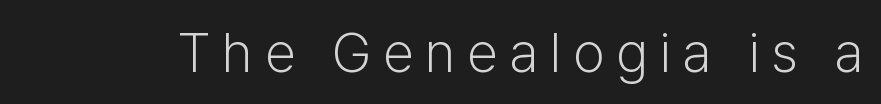
The specimen omits any rule beneath the text block's lines. The type is letterspaced generously, with wide tracking. This is the regular roman posture of the typeface. Character widths vary here, with narrow letters taking less room than wide ones. The passage shown is not bold in any degree.
